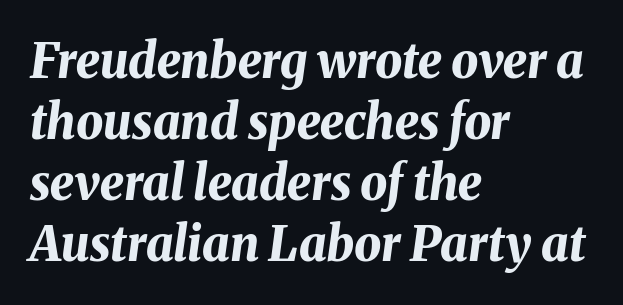
{"italic": "yes", "lean": "right", "slant_degrees": 8, "bold": "yes", "weight": "bold", "width": "normal", "stroke_contrast": "medium", "x_height": "medium", "monospaced": "no", "underline": "no", "align": "left", "line_spacing": "normal", "line_spacing_ratio": 1.27, "letter_spacing": "normal", "letter_spacing_em": 0.0, "glyph_px": 48}
